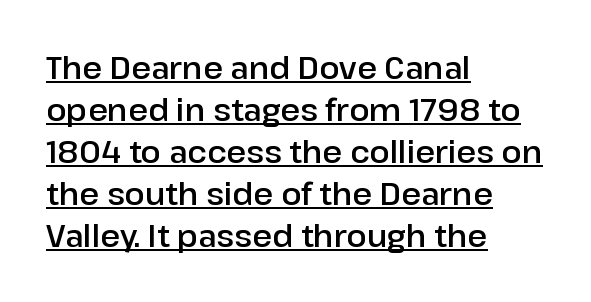
Q: Is the text italic (slanted)? A: No, it is upright.
Q: Is the typeface a serif or a sans-serif typeface? A: Sans-serif.
Q: Is the text underlined? A: Yes.
Q: How is the paragraph aligned? A: Left-aligned.
Q: Is the spacing between letters normal or unusually wide? A: Normal.
Q: Is the spacing between lines tight, normal or loose? A: Normal.
Q: Width (condensed, normal, or wide)? A: Normal.
Q: Stroke contrast? A: Low.
Q: x-height? A: Medium.
Q: Monospaced? A: No.
